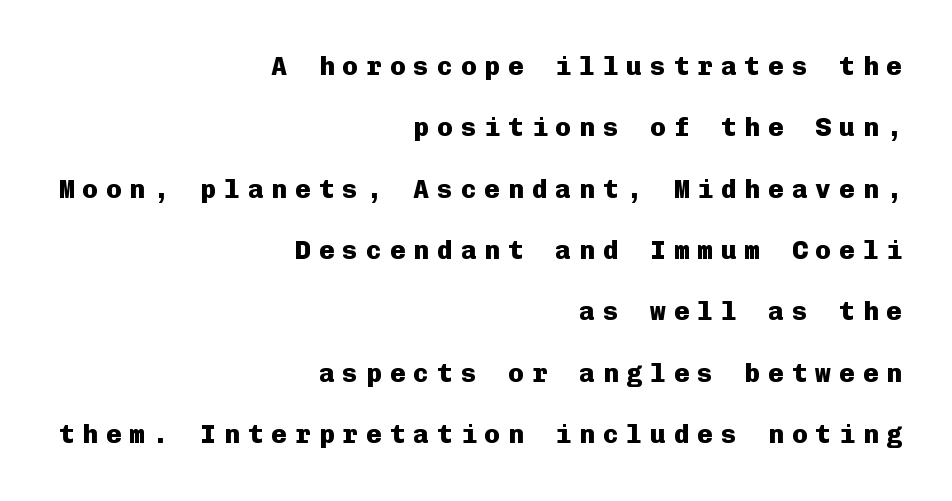
The image shows 26 px bold type, upright; set right-aligned, loose line spacing (2.36x), unusually wide letter spacing (+0.31 em), not underlined.
